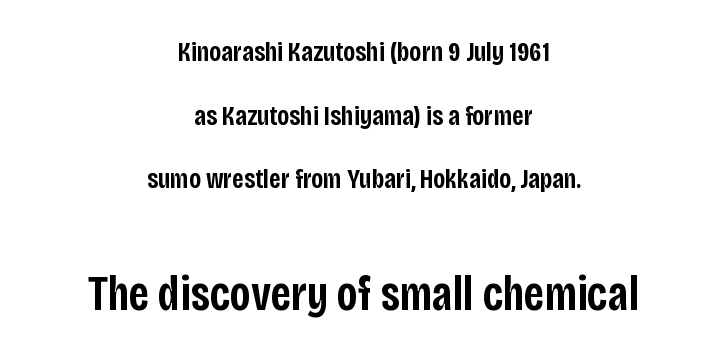
The image shows 49 px semibold, condensed sans-serif type, upright; set centered, loose line spacing (2.27x), normal letter spacing, not underlined; the second (bottom) block is 1.75x larger; low stroke contrast and a large x-height.
